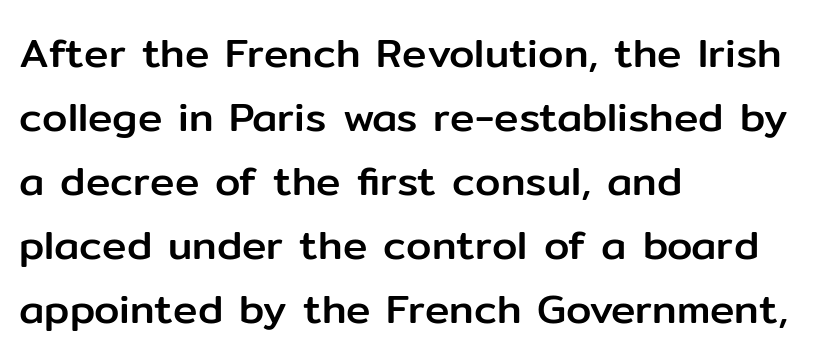
Horizontal alignment here is leftward, the default for most running prose. Letterform terminals end flat and unadorned throughout the passage. Students, observe: this is what conventionally led text looks like. Spacing verdict: proportional, widths tailored to each character. Short note: letters normally spaced. Type without underlining.
